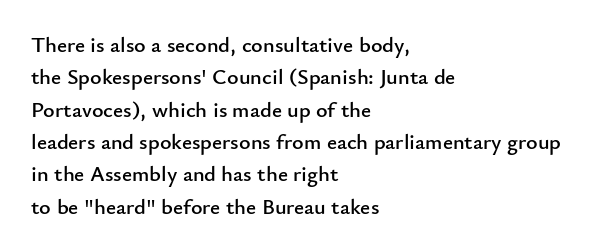
Bare-footed words on every line. The space between consecutive lines is moderate. Caption: standard tracking, unaltered. The lettering holds an erect, upright posture throughout. The text block is weighted toward the left margin, trailing off unevenly rightward.
